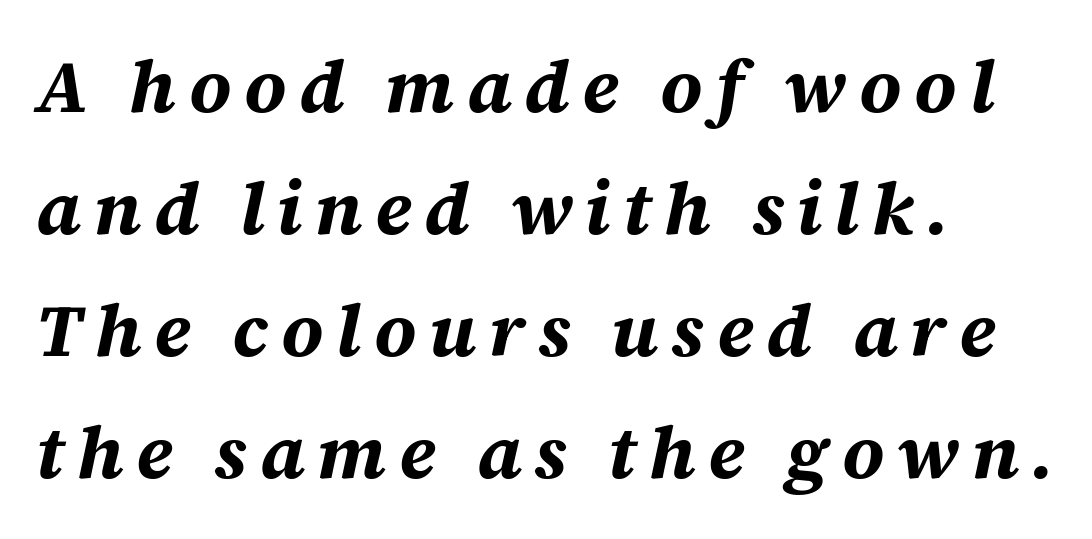
Q: Is the text bold? A: Yes.
Q: Is the text italic (slanted)? A: Yes, it leans right by about 12 degrees.
Q: Is the text underlined? A: No.
Q: How is the paragraph aligned? A: Left-aligned.
Q: Is the spacing between lines tight, normal or loose? A: Normal.
Q: Width (condensed, normal, or wide)? A: Normal.
Q: Stroke contrast? A: Medium.
Q: x-height? A: Large.
Q: Monospaced? A: No.
